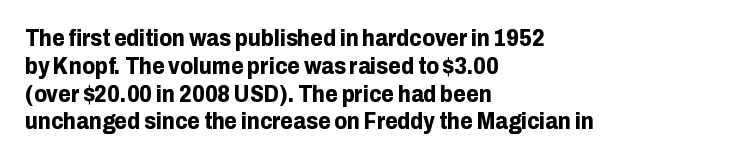
{"italic": "no", "bold": "yes", "underline": "no", "align": "left", "line_spacing_ratio": 1.21, "letter_spacing": "normal", "letter_spacing_em": 0.0, "glyph_px": 23}
